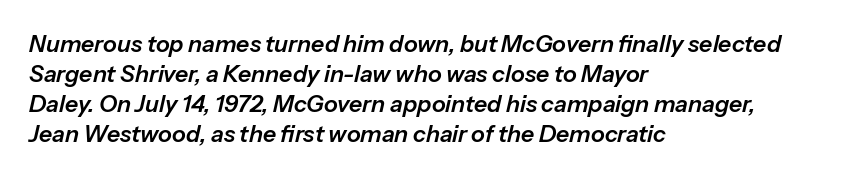
{"italic": "yes", "lean": "right", "slant_degrees": 13, "underline": "no", "align": "left", "line_spacing": "normal", "line_spacing_ratio": 1.3, "letter_spacing": "normal", "letter_spacing_em": 0.0, "glyph_px": 23}
